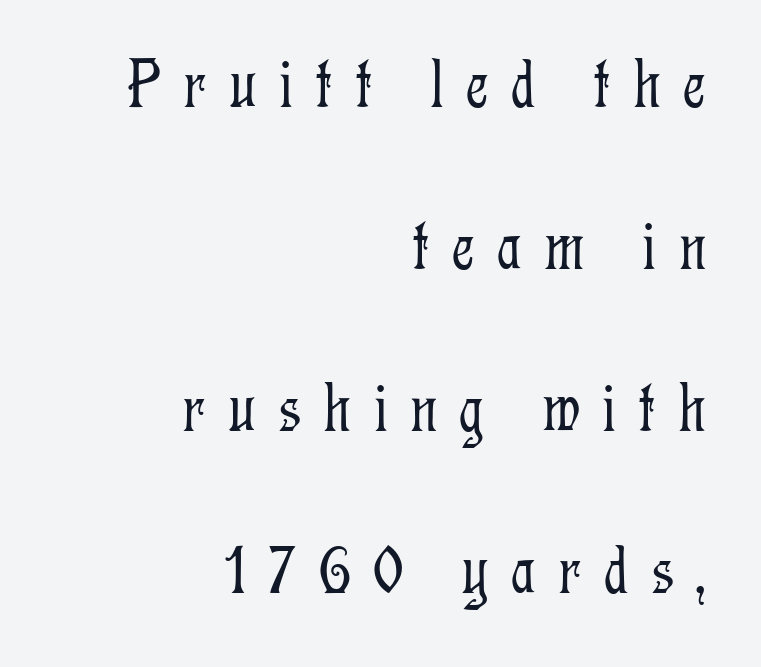
{"serif": "yes", "italic": "no", "bold": "no", "weight": "light", "width": "condensed", "stroke_contrast": "low", "x_height": "medium", "monospaced": "no", "underline": "no", "align": "right", "line_spacing": "loose", "line_spacing_ratio": 2.35, "letter_spacing": "wide", "letter_spacing_em": 0.32, "glyph_px": 69}
